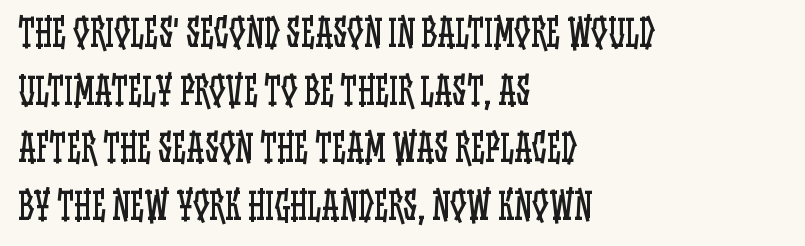
Q: Is the text bold? A: No.
Q: Is the text italic (slanted)? A: No, it is upright.
Q: Is the text underlined? A: No.
Q: How is the paragraph aligned? A: Left-aligned.
Q: Is the spacing between letters normal or unusually wide? A: Normal.
Q: Is the spacing between lines tight, normal or loose? A: Normal.
Q: Width (condensed, normal, or wide)? A: Condensed.
Q: Stroke contrast? A: Low.
Q: x-height? A: Large.
Q: Monospaced? A: No.
